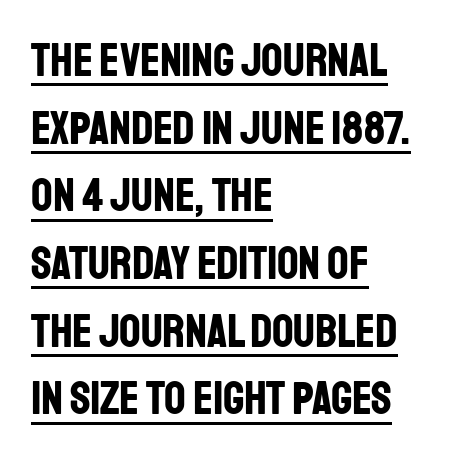
{"serif": "no", "italic": "no", "bold": "yes", "weight": "bold", "width": "condensed", "stroke_contrast": "low", "x_height": "large", "monospaced": "no", "underline": "yes", "align": "left", "line_spacing": "normal", "line_spacing_ratio": 1.44, "letter_spacing": "normal", "letter_spacing_em": 0.0, "glyph_px": 47}
